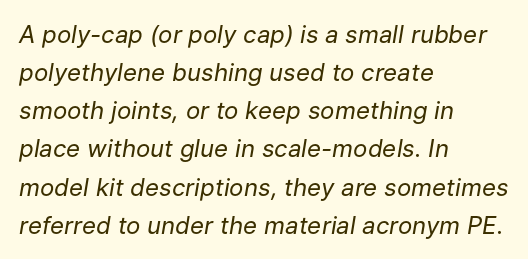
Layout note: lines flush left. Stems here are at most as thick as an everyday book face. The whole block is typeset with a tilt. These lines sit exactly where default settings would place them. Descenders hang freely into open space.
